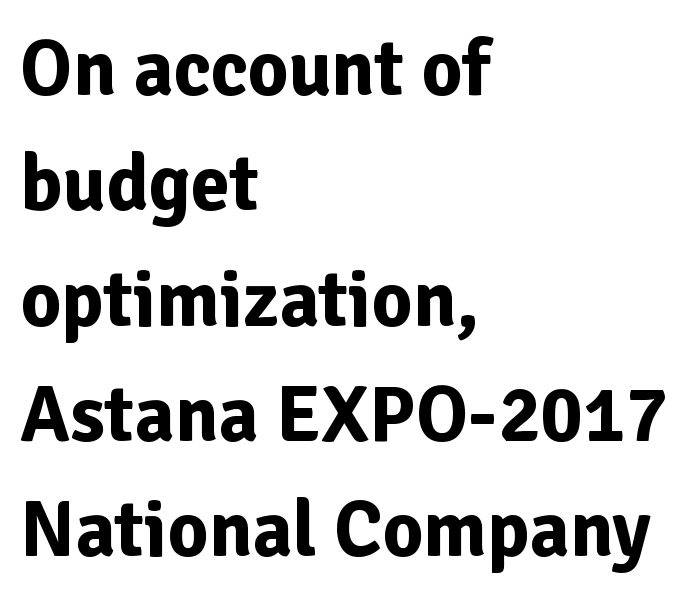
The image shows 79 px bold sans-serif type, upright; set left-aligned, normal line spacing (1.46x), normal letter spacing, not underlined; low stroke contrast and a medium x-height.
